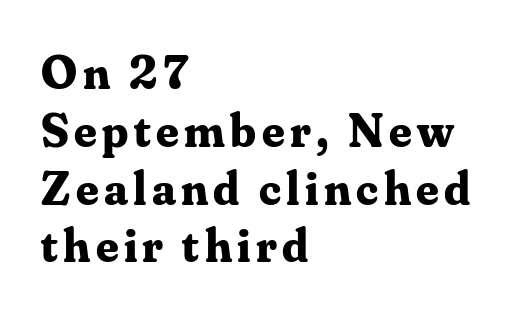
{"serif": "yes", "italic": "no", "bold": "yes", "weight": "bold", "width": "normal", "stroke_contrast": "medium", "x_height": "small", "monospaced": "no", "underline": "no", "align": "left", "line_spacing_ratio": 1.18, "glyph_px": 49}
